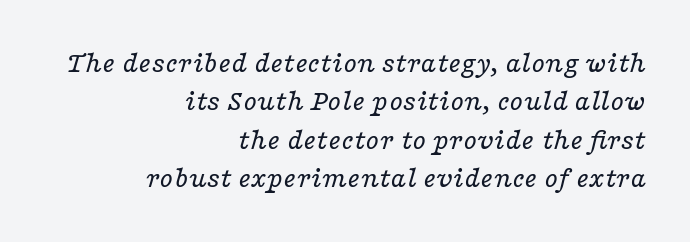
Q: Is the text bold? A: No.
Q: Is the text italic (slanted)? A: Yes, it leans right by about 16 degrees.
Q: Is the typeface a serif or a sans-serif typeface? A: Serif.
Q: Is the text underlined? A: No.
Q: How is the paragraph aligned? A: Right-aligned.
Q: Is the spacing between letters normal or unusually wide? A: Normal.
Q: Width (condensed, normal, or wide)? A: Wide.
Q: Stroke contrast? A: Low.
Q: x-height? A: Medium.
Q: Monospaced? A: No.
